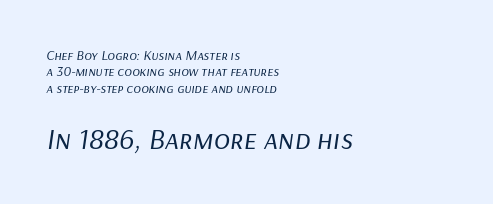
{"italic": "yes", "lean": "right", "slant_degrees": 9, "bold": "no", "weight": "regular", "width": "normal", "stroke_contrast": "low", "x_height": "medium", "monospaced": "no", "underline": "no", "align": "left", "line_spacing_ratio": 1.17, "letter_spacing": "normal", "letter_spacing_em": 0.0, "larger_block": "second", "size_ratio": 2.14, "glyph_px": 30}
